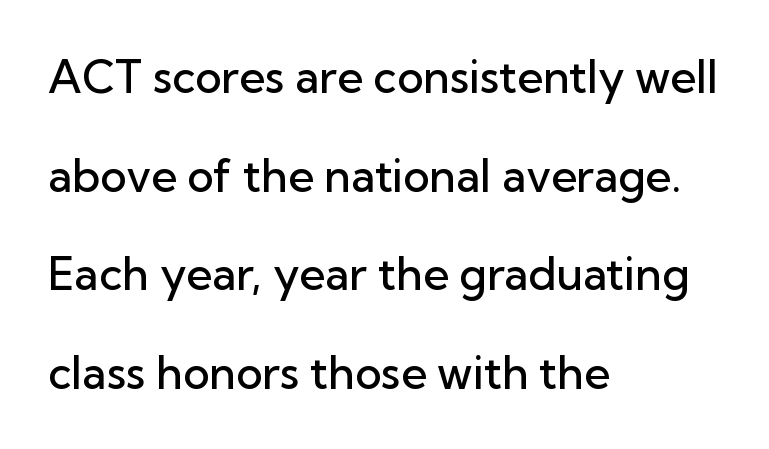
The image shows 45 px semibold sans-serif type, upright; set left-aligned, loose line spacing (2.19x), normal letter spacing, not underlined; low stroke contrast and a medium x-height.
